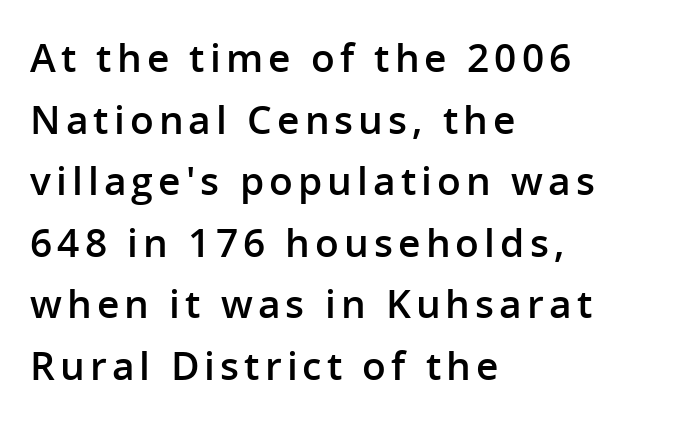
Looks like regular typesetting: each glyph gets only the width it needs. Has an underline been added? It has not. This block has exactly the height ordinary leading produces. What weight is shown? A semibold, between regular and bold. The lettering stays uniformly vertical, giving the passage a roman look.
